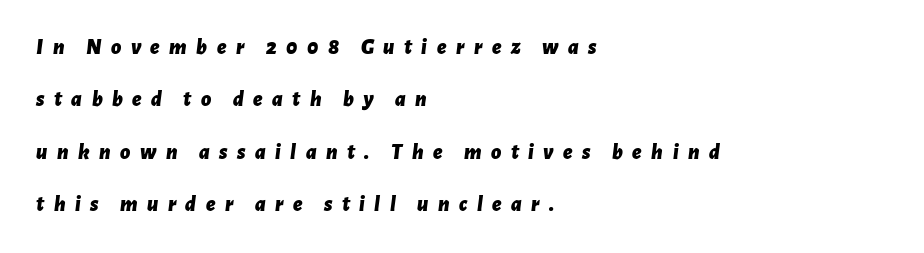
Q: Is the text bold? A: Yes.
Q: Is the text italic (slanted)? A: Yes, it leans right by about 7 degrees.
Q: Is the text underlined? A: No.
Q: How is the paragraph aligned? A: Left-aligned.
Q: Is the spacing between letters normal or unusually wide? A: Unusually wide.
Q: Is the spacing between lines tight, normal or loose? A: Loose.
